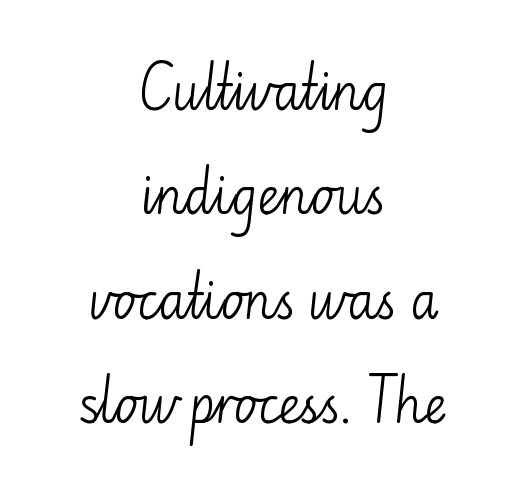
The image shows 49 px light sans-serif type; set centered, loose line spacing (2.13x), normal letter spacing, not underlined; low stroke contrast and a small x-height.
